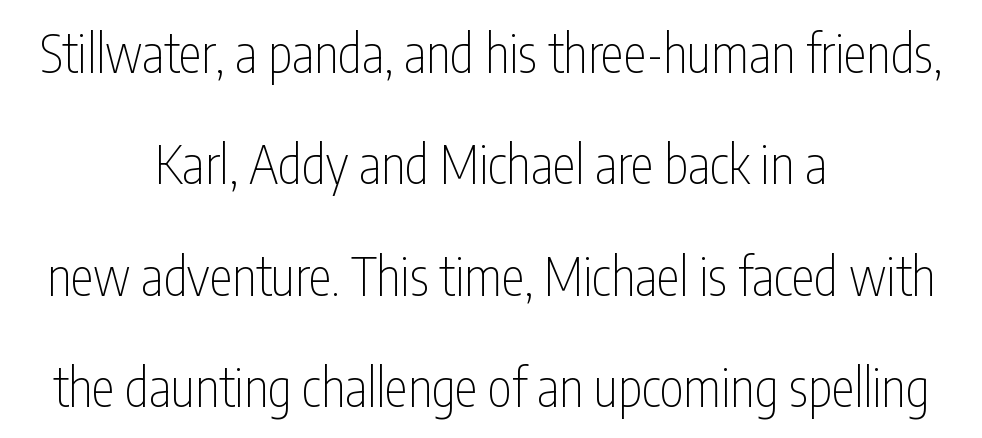
{"serif": "no", "italic": "no", "bold": "no", "weight": "thin", "width": "condensed", "stroke_contrast": "low", "x_height": "medium", "monospaced": "no", "underline": "no", "align": "center", "line_spacing": "loose", "line_spacing_ratio": 2.14, "letter_spacing": "normal", "letter_spacing_em": 0.0, "glyph_px": 52}
